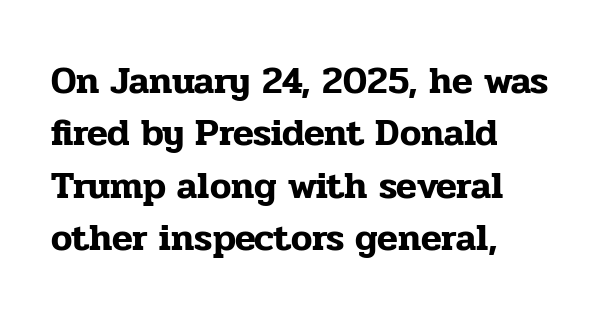
The image shows 38 px serif type, upright; set left-aligned, normal line spacing (1.38x), normal letter spacing, not underlined; low stroke contrast and a medium x-height.
